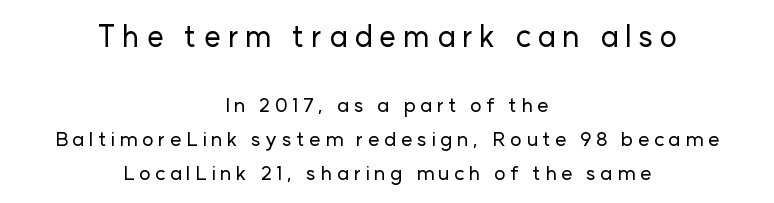
The image shows 30 px sans-serif type, upright; set centered, normal line spacing (1.7x), unusually wide letter spacing (+0.22 em), not underlined; the first (top) block is 1.5x larger; low stroke contrast and a medium x-height.
